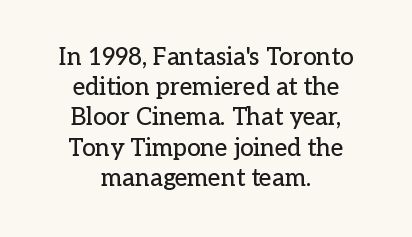
Q: Is the text italic (slanted)? A: No, it is upright.
Q: Is the text underlined? A: No.
Q: How is the paragraph aligned? A: Centered.
Q: Is the spacing between letters normal or unusually wide? A: Normal.
Q: Is the spacing between lines tight, normal or loose? A: Normal.
